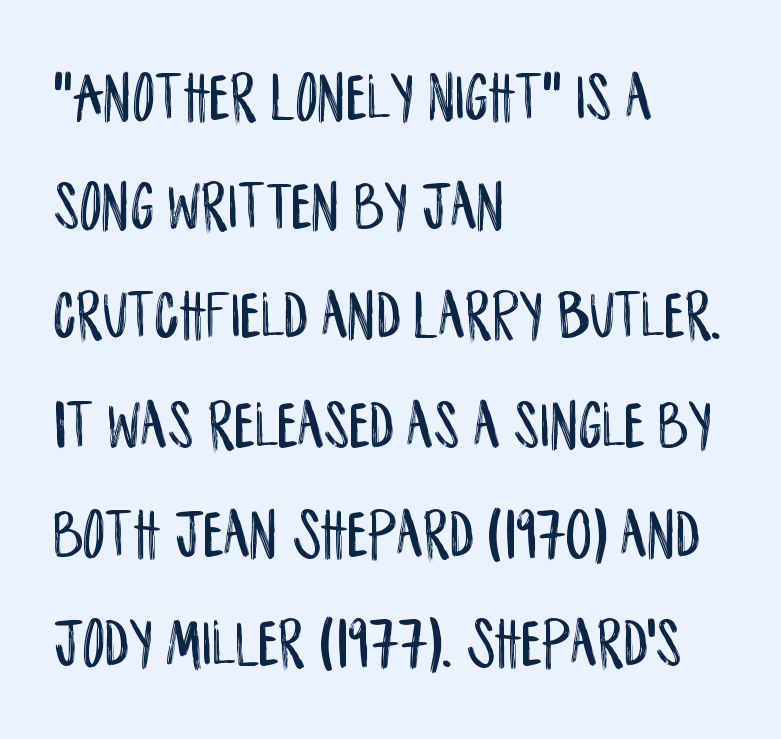
Q: Is the text italic (slanted)? A: No, it is upright.
Q: Is the typeface a serif or a sans-serif typeface? A: Sans-serif.
Q: Is the text underlined? A: No.
Q: How is the paragraph aligned? A: Left-aligned.
Q: Is the spacing between letters normal or unusually wide? A: Normal.
Q: Is the spacing between lines tight, normal or loose? A: Normal.
Q: Width (condensed, normal, or wide)? A: Condensed.
Q: Stroke contrast? A: Low.
Q: x-height? A: Large.
Q: Monospaced? A: No.
